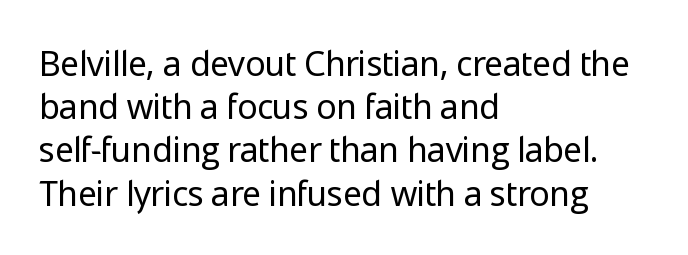
Q: Is the text bold? A: No.
Q: Is the text italic (slanted)? A: No, it is upright.
Q: Is the typeface a serif or a sans-serif typeface? A: Sans-serif.
Q: Is the text underlined? A: No.
Q: How is the paragraph aligned? A: Left-aligned.
Q: Is the spacing between letters normal or unusually wide? A: Normal.
Q: Is the spacing between lines tight, normal or loose? A: Normal.
Q: Width (condensed, normal, or wide)? A: Normal.
Q: Stroke contrast? A: Low.
Q: x-height? A: Medium.
Q: Monospaced? A: No.
